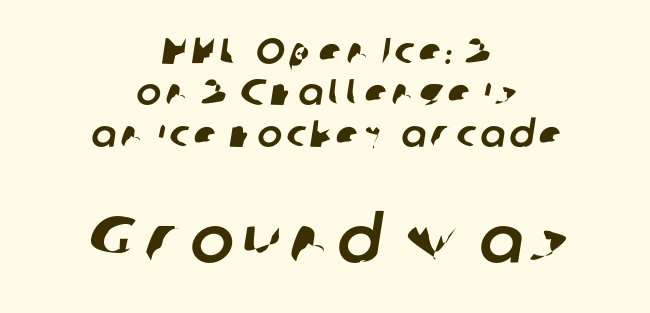
The image shows 65 px sans-serif type; set centered, tight line spacing (1.12x), not underlined; the second (bottom) block is 1.76x larger; low stroke contrast and a medium x-height.
